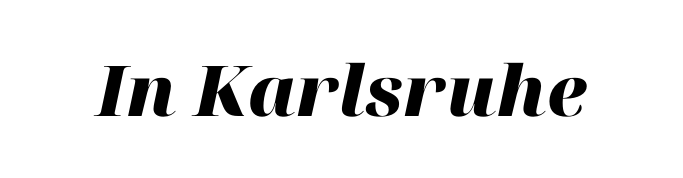
{"italic": "yes", "lean": "right", "slant_degrees": 12, "bold": "yes", "weight": "heavy", "width": "normal", "stroke_contrast": "high", "x_height": "medium", "monospaced": "no", "underline": "no", "letter_spacing": "normal", "letter_spacing_em": 0.0, "glyph_px": 70}
